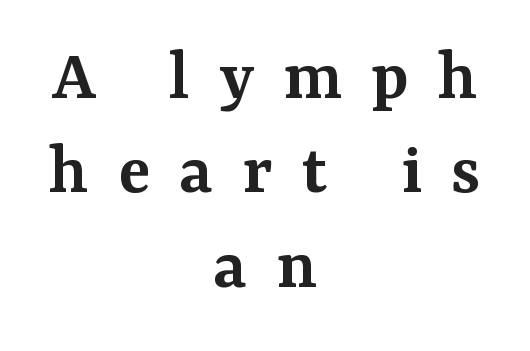
The space beneath each line is pristine and unruled. A fair bit of extra ink — the face is semibold, not bold. The lines in this sample share a center point and differ in where they start and stop. Character widths vary here, with narrow letters taking less room than wide ones. Notice how the stems are strictly vertical — no italics here. The glyphs in this specimen are seriffed.
